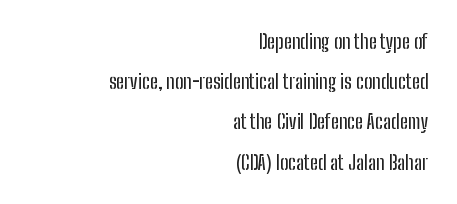
The image shows 20 px text type, upright; set right-aligned, loose line spacing (2.01x), normal letter spacing, not underlined.
